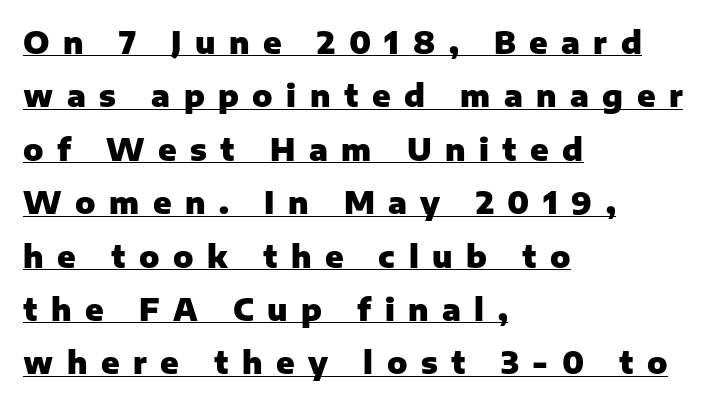
The image shows 30 px heavy sans-serif type, upright; set left-aligned, line spacing 1.78x, unusually wide letter spacing (+0.45 em), underlined; low stroke contrast and a medium x-height.
